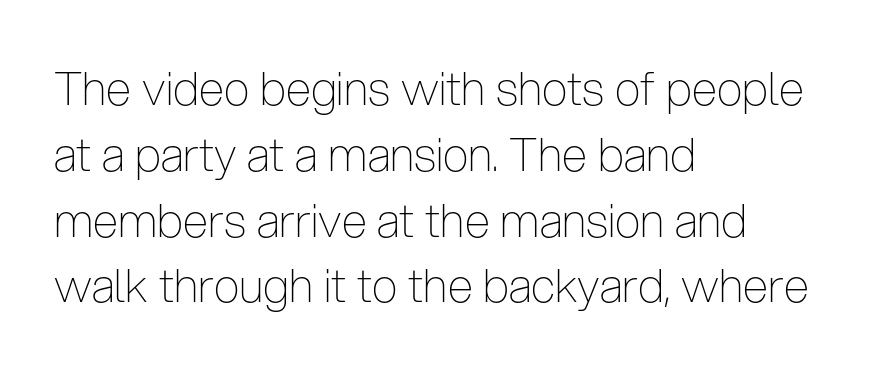
Q: Is the text bold? A: No.
Q: Is the text italic (slanted)? A: No, it is upright.
Q: Is the typeface a serif or a sans-serif typeface? A: Sans-serif.
Q: Is the text underlined? A: No.
Q: How is the paragraph aligned? A: Left-aligned.
Q: Is the spacing between letters normal or unusually wide? A: Normal.
Q: Is the spacing between lines tight, normal or loose? A: Normal.
Q: Width (condensed, normal, or wide)? A: Condensed.
Q: Stroke contrast? A: Low.
Q: x-height? A: Medium.
Q: Monospaced? A: No.
